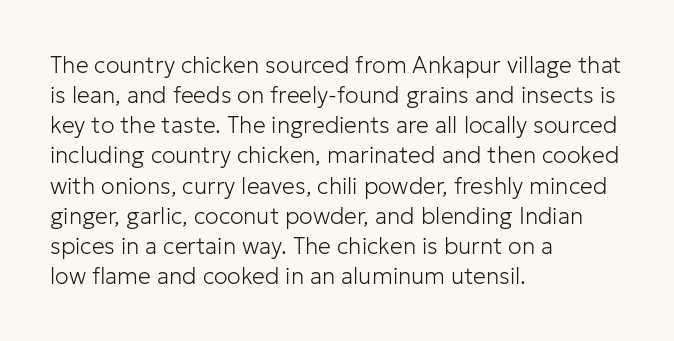
Q: Is the text bold? A: No.
Q: Is the text italic (slanted)? A: No, it is upright.
Q: Is the text underlined? A: No.
Q: How is the paragraph aligned? A: Left-aligned.
Q: Is the spacing between letters normal or unusually wide? A: Normal.
Q: Is the spacing between lines tight, normal or loose? A: Normal.
